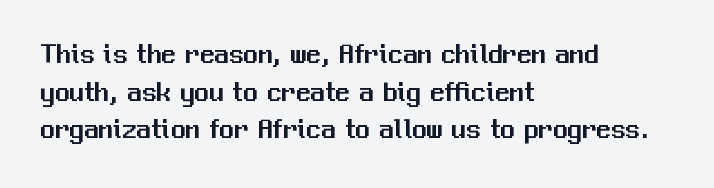
Q: Is the text italic (slanted)? A: No, it is upright.
Q: Is the typeface a serif or a sans-serif typeface? A: Sans-serif.
Q: Is the text underlined? A: No.
Q: How is the paragraph aligned? A: Left-aligned.
Q: Is the spacing between letters normal or unusually wide? A: Normal.
Q: Is the spacing between lines tight, normal or loose? A: Normal.
Q: Width (condensed, normal, or wide)? A: Normal.
Q: Stroke contrast? A: Medium.
Q: x-height? A: Medium.
Q: Monospaced? A: No.
